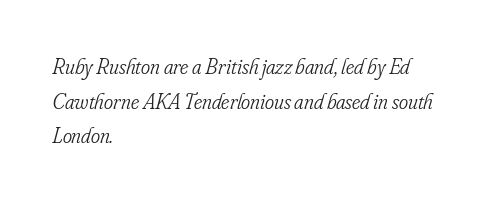
{"italic": "yes", "lean": "right", "slant_degrees": 16, "bold": "no", "underline": "no", "align": "left", "line_spacing": "normal", "line_spacing_ratio": 1.57, "letter_spacing": "normal", "letter_spacing_em": 0.0, "glyph_px": 22}
